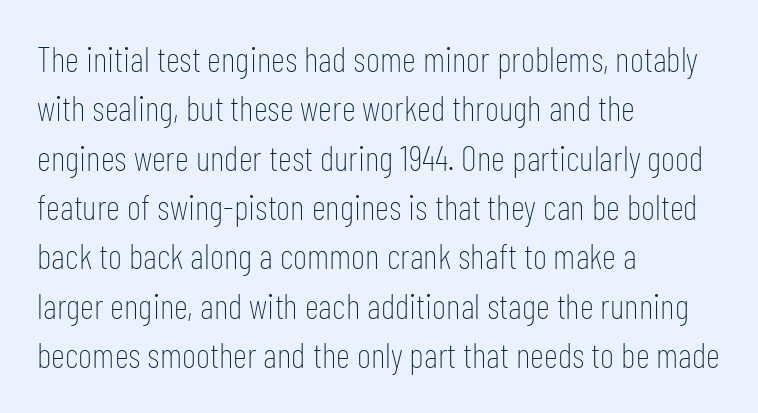
{"serif": "no", "italic": "no", "bold": "no", "weight": "thin", "width": "condensed", "stroke_contrast": "low", "x_height": "medium", "monospaced": "no", "underline": "no", "align": "left", "line_spacing": "normal", "line_spacing_ratio": 1.41, "letter_spacing": "normal", "letter_spacing_em": 0.0, "glyph_px": 35}
